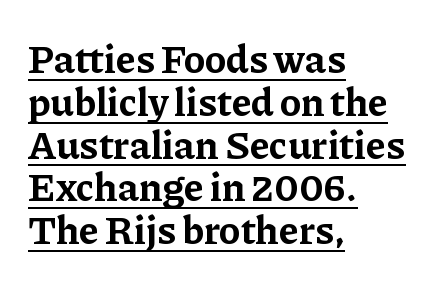
{"serif": "yes", "italic": "no", "bold": "yes", "weight": "bold", "width": "normal", "stroke_contrast": "low", "x_height": "medium", "monospaced": "no", "underline": "yes", "align": "left", "line_spacing": "tight", "line_spacing_ratio": 1.07, "letter_spacing": "normal", "letter_spacing_em": 0.0, "glyph_px": 40}
